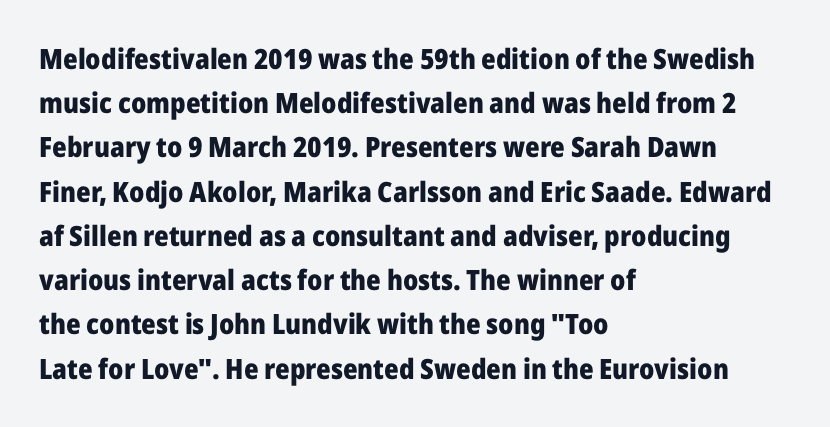
Characters follow at the spacing the type designer built in. Successive baselines arrive at the customary interval. These lines are rendered in a variable-pitch font. A student would call this left alignment; a typographer would say flush left, rag right. Clear beneath every line of the passage. The face used here is a sans, in the tradition of grotesques and geometrics.
